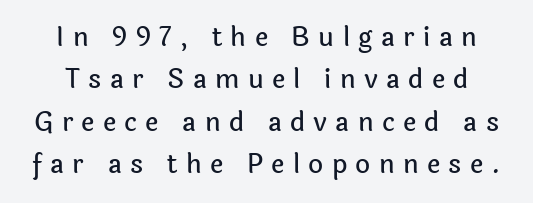
Q: Is the text italic (slanted)? A: No, it is upright.
Q: Is the text underlined? A: No.
Q: How is the paragraph aligned? A: Centered.
Q: Is the spacing between letters normal or unusually wide? A: Unusually wide.
Q: Is the spacing between lines tight, normal or loose? A: Normal.
